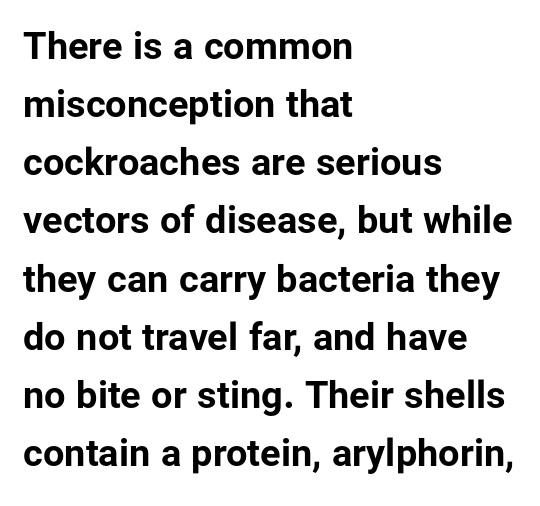
The image shows 38 px bold sans-serif type, upright; set left-aligned, normal line spacing (1.53x), normal letter spacing, not underlined; low stroke contrast and a medium x-height.
